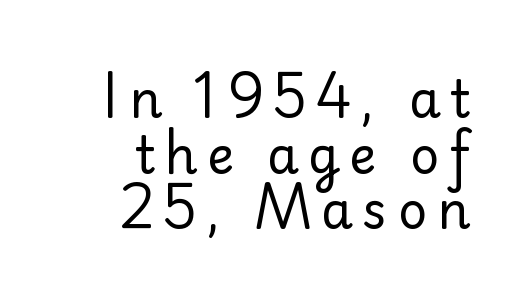
{"serif": "no", "italic": "no", "bold": "no", "weight": "regular", "width": "normal", "stroke_contrast": "low", "x_height": "small", "monospaced": "no", "underline": "no", "align": "right", "line_spacing": "tight", "line_spacing_ratio": 1.09, "glyph_px": 51}
